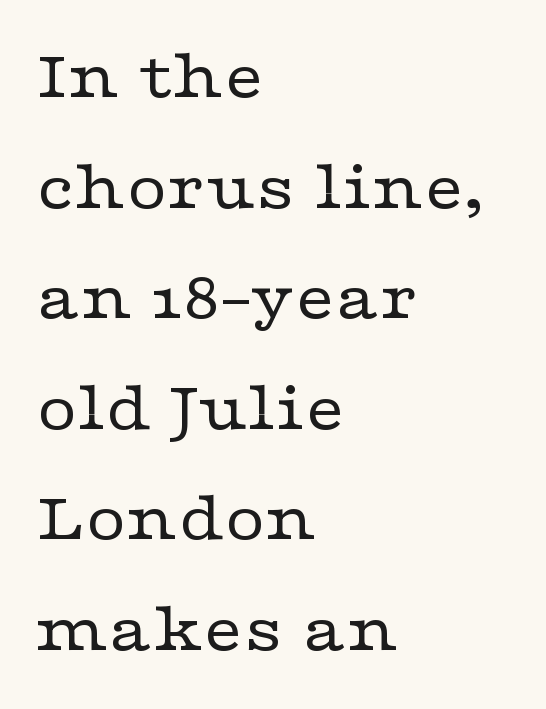
Stems here are at most as thick as an everyday book face. This sample is left-justified, so line endings fall wherever the words run out. A typesetter would call this proportional, since set widths differ per character. Note: serifs present on the glyphs. Unmarked baselines from the first word to the last. A normal amount of white space separates one row of letters from the next.
